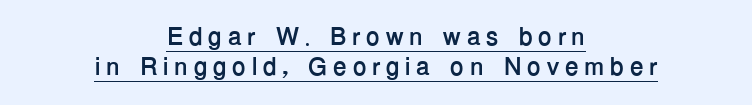
{"italic": "no", "bold": "yes", "underline": "yes", "align": "center", "line_spacing_ratio": 1.2, "letter_spacing": "wide", "letter_spacing_em": 0.22, "glyph_px": 25}
